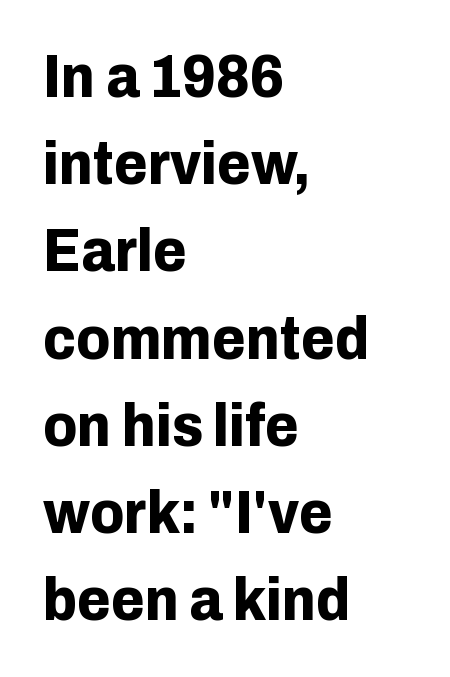
{"serif": "no", "italic": "no", "bold": "yes", "weight": "bold", "width": "normal", "stroke_contrast": "low", "x_height": "medium", "monospaced": "no", "underline": "no", "align": "left", "line_spacing": "normal", "line_spacing_ratio": 1.43, "letter_spacing": "normal", "letter_spacing_em": 0.0, "glyph_px": 61}
